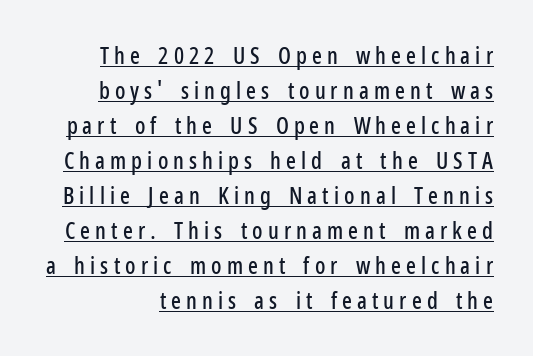
Q: Is the text italic (slanted)? A: No, it is upright.
Q: Is the text underlined? A: Yes.
Q: Is the spacing between letters normal or unusually wide? A: Unusually wide.
Q: Is the spacing between lines tight, normal or loose? A: Normal.
